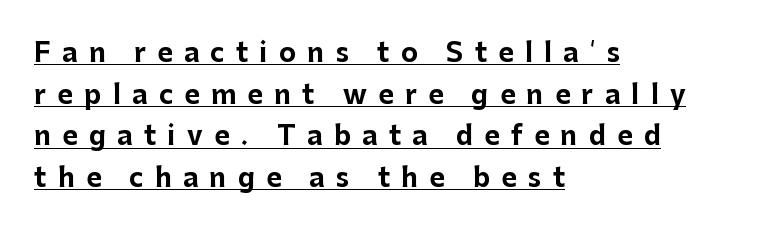
Q: Is the text bold? A: Yes.
Q: Is the text italic (slanted)? A: No, it is upright.
Q: Is the text underlined? A: Yes.
Q: How is the paragraph aligned? A: Left-aligned.
Q: Is the spacing between letters normal or unusually wide? A: Unusually wide.
Q: Is the spacing between lines tight, normal or loose? A: Normal.
